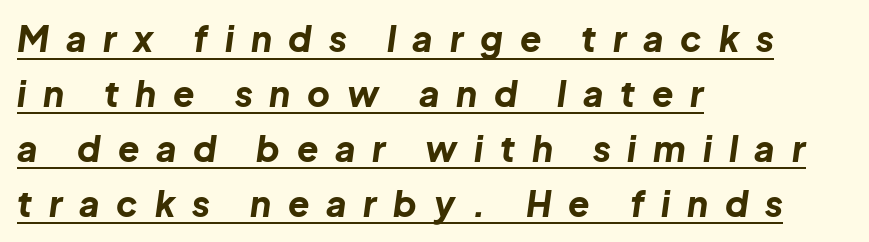
{"italic": "yes", "lean": "right", "slant_degrees": 8, "bold": "yes", "weight": "bold", "width": "normal", "stroke_contrast": "low", "x_height": "medium", "monospaced": "no", "underline": "yes", "align": "left", "line_spacing": "normal", "line_spacing_ratio": 1.57, "letter_spacing": "wide", "letter_spacing_em": 0.48, "glyph_px": 35}
